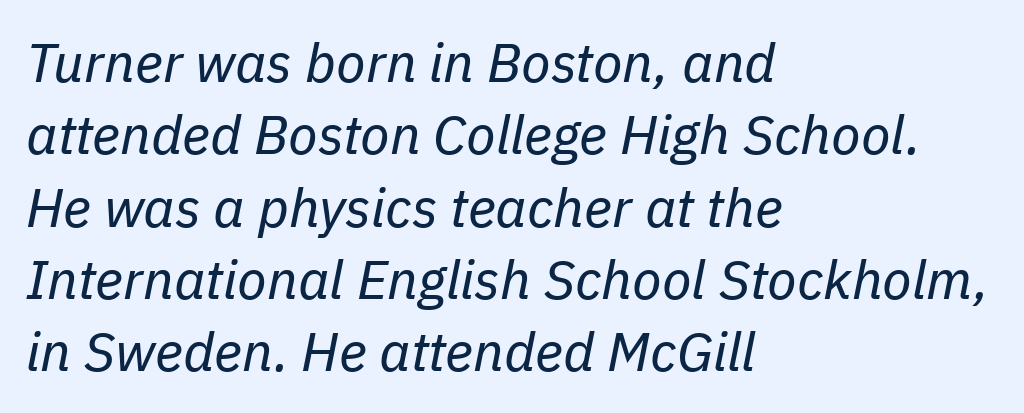
Q: Is the text bold? A: No.
Q: Is the text italic (slanted)? A: Yes, it leans right by about 11 degrees.
Q: Is the text underlined? A: No.
Q: How is the paragraph aligned? A: Left-aligned.
Q: Is the spacing between letters normal or unusually wide? A: Normal.
Q: Is the spacing between lines tight, normal or loose? A: Normal.
Q: Width (condensed, normal, or wide)? A: Normal.
Q: Stroke contrast? A: Low.
Q: x-height? A: Medium.
Q: Monospaced? A: No.
